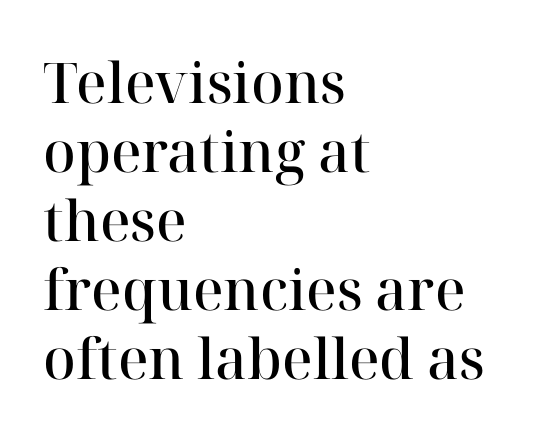
The image shows 56 px semibold serif type, upright; set left-aligned, line spacing 1.23x, normal letter spacing, not underlined; high stroke contrast and a medium x-height.
